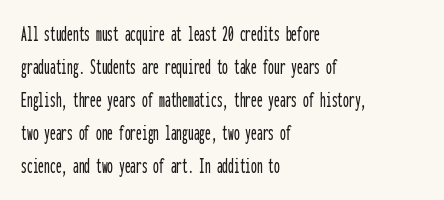
The image shows 23 px text type, upright; set left-aligned, normal line spacing (1.44x), normal letter spacing, not underlined.
